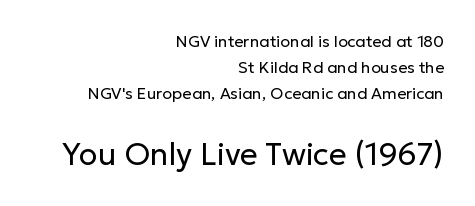
The image shows 31 px regular-weight sans-serif type, upright; set right-aligned, normal line spacing (1.63x), normal letter spacing, not underlined; the second (bottom) block is 1.94x larger; low stroke contrast and a medium x-height.
